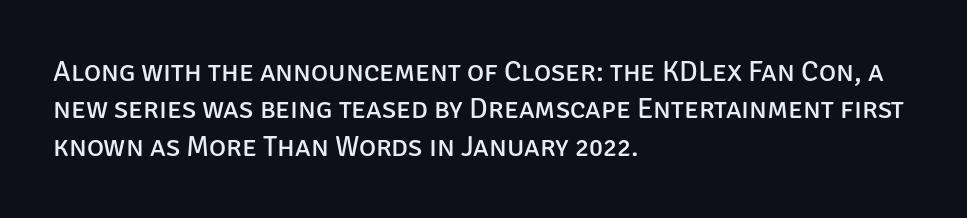
Summary of vertical rhythm: regular, with standard interline spacing. Weight: regular or lighter. A typesetter would mark this as roman, not italic. This rendering features lettering with no underline. The passage is arranged the way most books set body copy — flush left.
